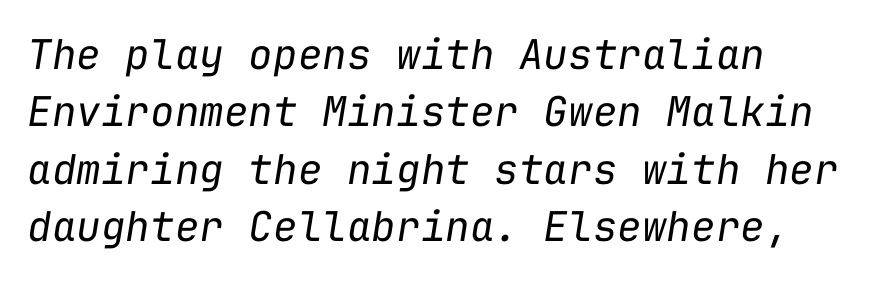
These lines stack with their left ends in a neat column. The type is set solid horizontally, with unmodified tracking. Italic: yes, the glyphs are oblique. Each row of text sits above clean, open space. The typesetting does not lean heavy: it is not bold.
